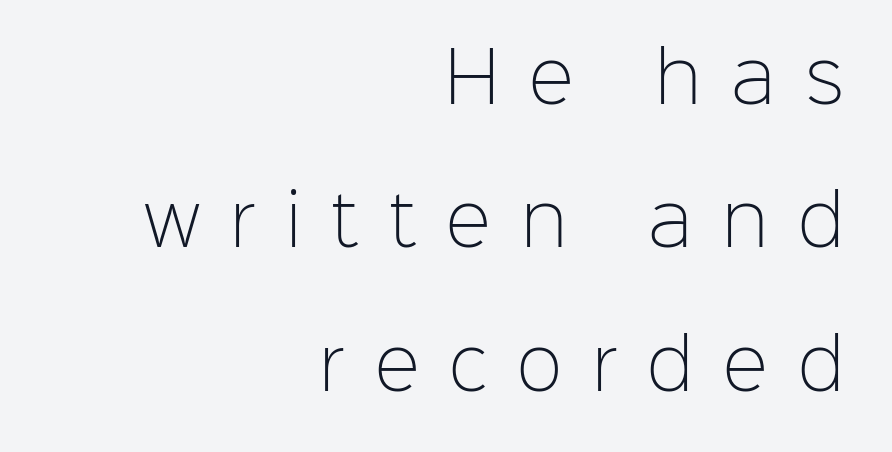
Q: Is the text bold? A: No.
Q: Is the text italic (slanted)? A: No, it is upright.
Q: Is the typeface a serif or a sans-serif typeface? A: Sans-serif.
Q: Is the text underlined? A: No.
Q: How is the paragraph aligned? A: Right-aligned.
Q: Is the spacing between letters normal or unusually wide? A: Unusually wide.
Q: Is the spacing between lines tight, normal or loose? A: Loose.
Q: Width (condensed, normal, or wide)? A: Normal.
Q: Stroke contrast? A: Low.
Q: x-height? A: Medium.
Q: Monospaced? A: No.
